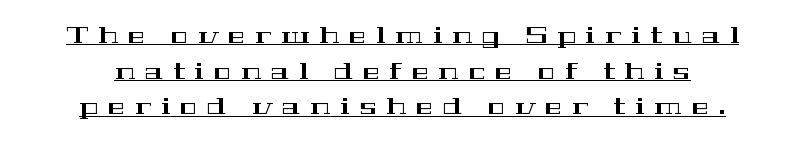
The image shows 23 px text type, upright; set centered, normal line spacing (1.55x), unusually wide letter spacing (+0.43 em), underlined.
